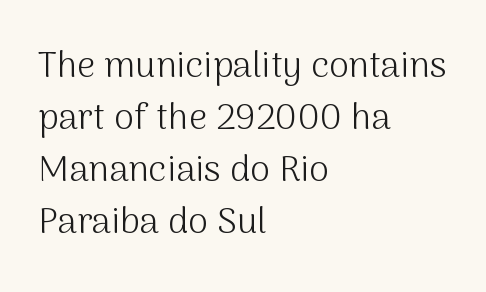
{"serif": "no", "italic": "no", "bold": "no", "weight": "light", "width": "normal", "stroke_contrast": "medium", "x_height": "medium", "monospaced": "no", "underline": "no", "align": "left", "line_spacing": "normal", "line_spacing_ratio": 1.44, "letter_spacing": "normal", "letter_spacing_em": 0.0, "glyph_px": 36}
